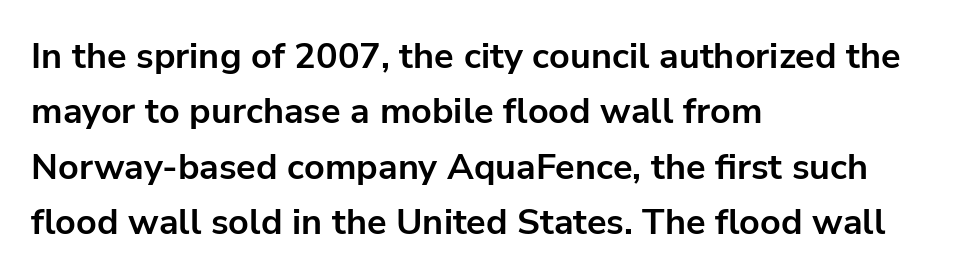
The image shows 36 px bold sans-serif type, upright; set left-aligned, normal line spacing (1.54x), normal letter spacing, not underlined; low stroke contrast and a medium x-height.
